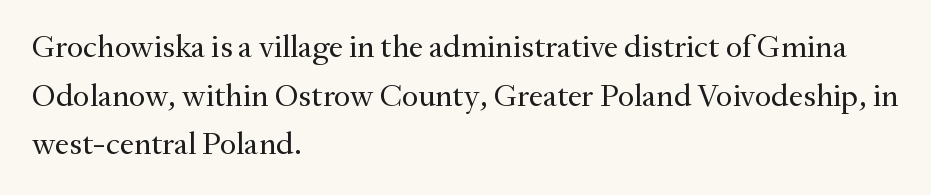
{"serif": "yes", "italic": "no", "bold": "no", "weight": "regular", "width": "normal", "stroke_contrast": "medium", "x_height": "small", "monospaced": "no", "underline": "no", "align": "left", "line_spacing": "normal", "line_spacing_ratio": 1.52, "letter_spacing": "normal", "letter_spacing_em": 0.0, "glyph_px": 32}
